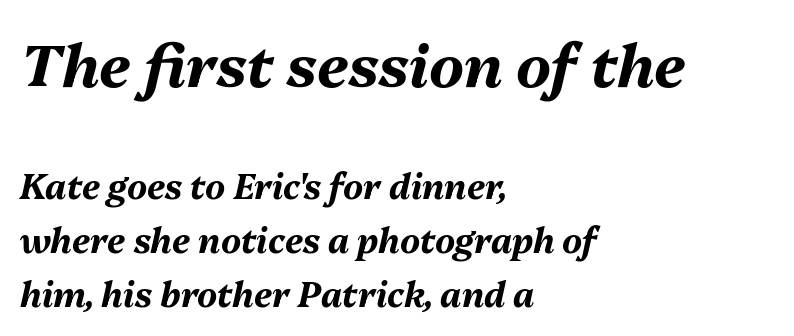
The image shows 59 px bold type, italic (leaning right); set left-aligned, normal line spacing (1.58x), normal letter spacing, not underlined; the first (top) block is 1.74x larger; medium stroke contrast and a medium x-height.
